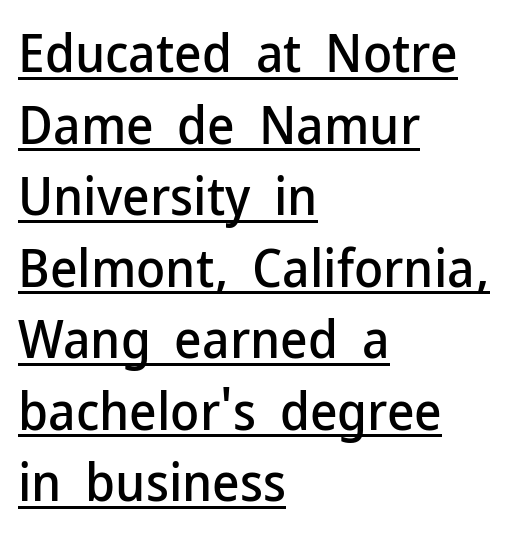
{"serif": "no", "italic": "no", "width": "normal", "stroke_contrast": "low", "x_height": "medium", "monospaced": "no", "underline": "yes", "align": "left", "line_spacing": "normal", "line_spacing_ratio": 1.35, "letter_spacing": "normal", "letter_spacing_em": 0.0, "glyph_px": 53}
